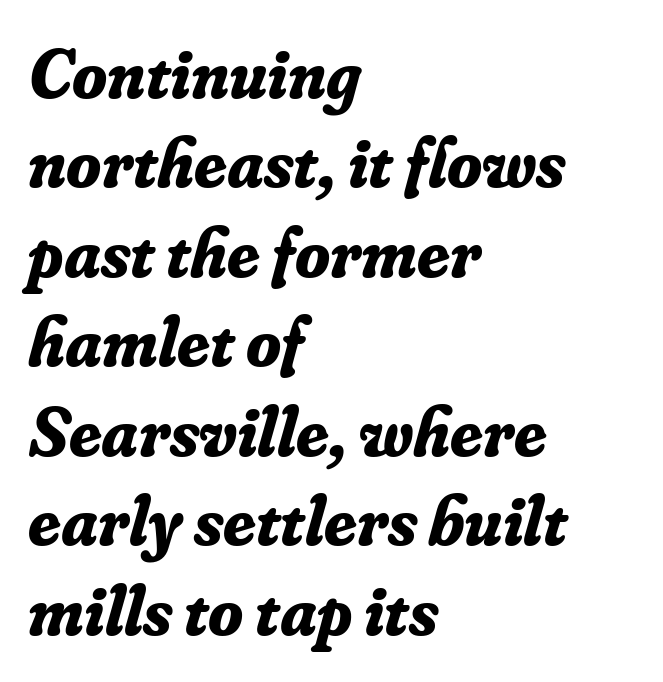
Q: Is the text bold? A: Yes.
Q: Is the text italic (slanted)? A: Yes, it leans right by about 16 degrees.
Q: Is the typeface a serif or a sans-serif typeface? A: Serif.
Q: Is the text underlined? A: No.
Q: How is the paragraph aligned? A: Left-aligned.
Q: Is the spacing between letters normal or unusually wide? A: Normal.
Q: Is the spacing between lines tight, normal or loose? A: Normal.
Q: Width (condensed, normal, or wide)? A: Normal.
Q: Stroke contrast? A: Low.
Q: x-height? A: Small.
Q: Monospaced? A: No.
